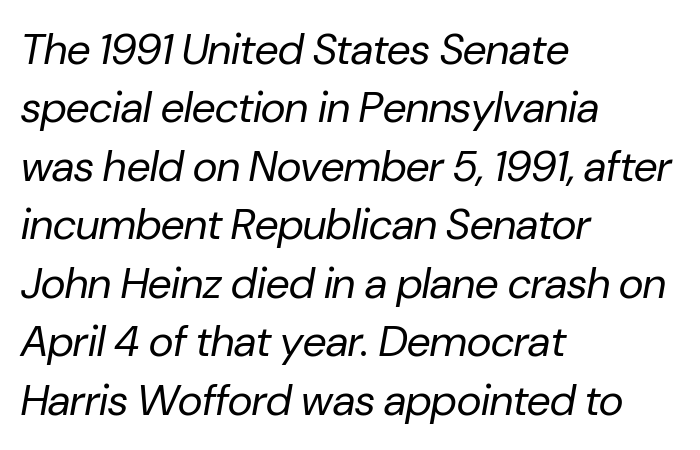
{"italic": "yes", "lean": "right", "slant_degrees": 10, "bold": "no", "weight": "regular", "width": "normal", "stroke_contrast": "low", "x_height": "medium", "monospaced": "no", "underline": "no", "align": "left", "line_spacing": "normal", "line_spacing_ratio": 1.36, "letter_spacing": "normal", "letter_spacing_em": 0.0, "glyph_px": 43}
